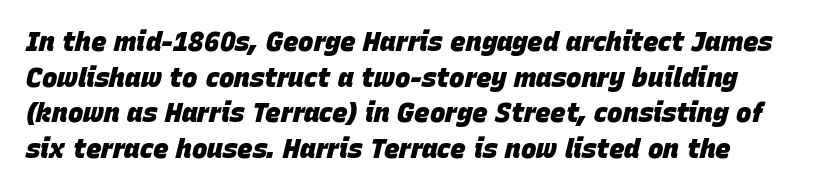
The area under the type is left untouched. Regular leading. Glyph-to-glyph distance matches everyday printed text. Compared with an ordinary text face, these strokes are far heavier — a full bold. An italicized treatment has been applied to the whole sample.
